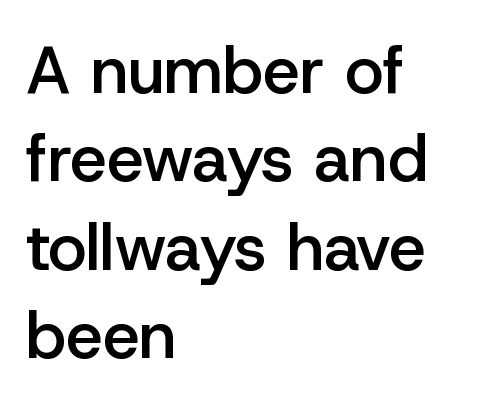
{"serif": "no", "italic": "no", "bold": "semi", "weight": "semibold", "width": "normal", "stroke_contrast": "low", "x_height": "medium", "monospaced": "no", "underline": "no", "align": "left", "line_spacing": "normal", "line_spacing_ratio": 1.34, "letter_spacing": "normal", "letter_spacing_em": 0.0, "glyph_px": 66}
